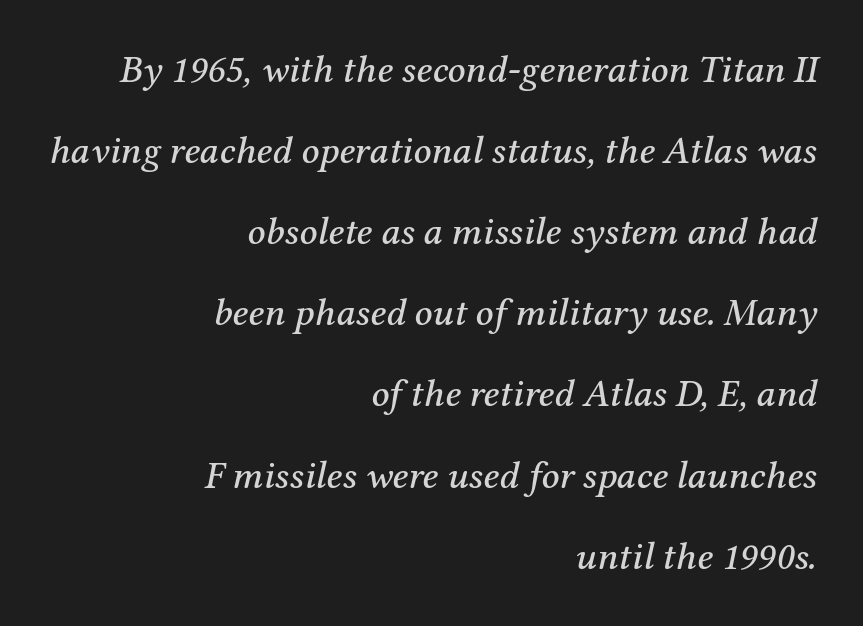
{"serif": "yes", "italic": "yes", "lean": "right", "slant_degrees": 12, "width": "normal", "stroke_contrast": "medium", "x_height": "medium", "monospaced": "no", "underline": "no", "align": "right", "line_spacing": "loose", "line_spacing_ratio": 2.08, "letter_spacing": "normal", "letter_spacing_em": 0.0, "glyph_px": 39}
